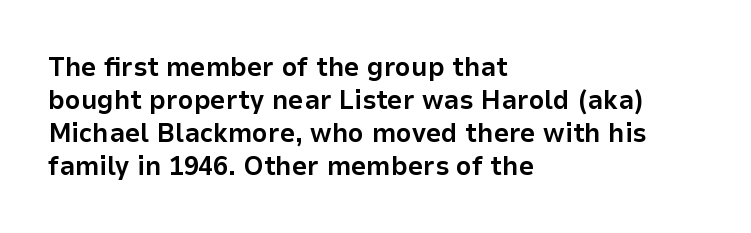
Words float on clear page, feet unadorned. Does the lettering tilt? It doesn't — this is upright. Visually the block forms a straight wall on the left and a jagged coastline on the right. These words are printed bold, with thick strokes throughout. Characters follow at the spacing the type designer built in.
